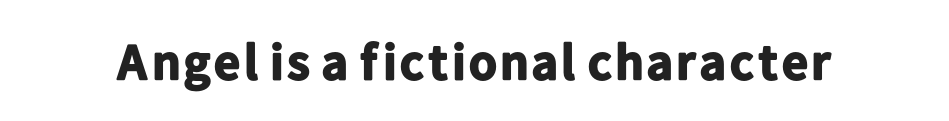
{"serif": "no", "italic": "no", "bold": "yes", "weight": "bold", "width": "normal", "stroke_contrast": "low", "x_height": "medium", "monospaced": "no", "underline": "no", "letter_spacing": "normal", "letter_spacing_em": 0.0, "glyph_px": 51}
